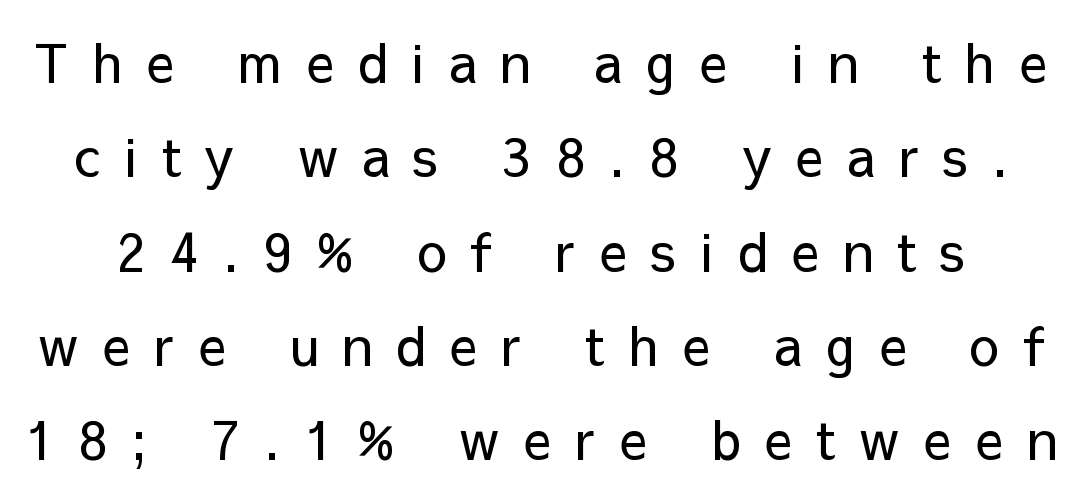
Q: Is the text bold? A: No.
Q: Is the text italic (slanted)? A: No, it is upright.
Q: Is the typeface a serif or a sans-serif typeface? A: Sans-serif.
Q: Is the text underlined? A: No.
Q: Is the spacing between letters normal or unusually wide? A: Unusually wide.
Q: Width (condensed, normal, or wide)? A: Normal.
Q: Stroke contrast? A: Low.
Q: x-height? A: Medium.
Q: Monospaced? A: No.
